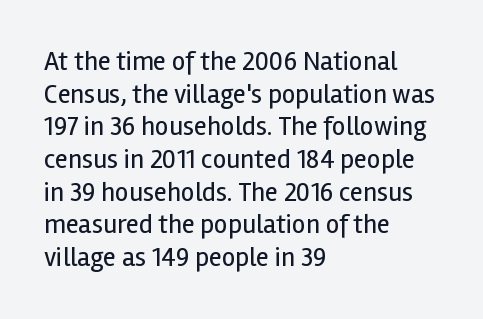
{"italic": "no", "bold": "no", "underline": "no", "align": "left", "line_spacing_ratio": 1.21, "letter_spacing": "normal", "letter_spacing_em": 0.0, "glyph_px": 27}
